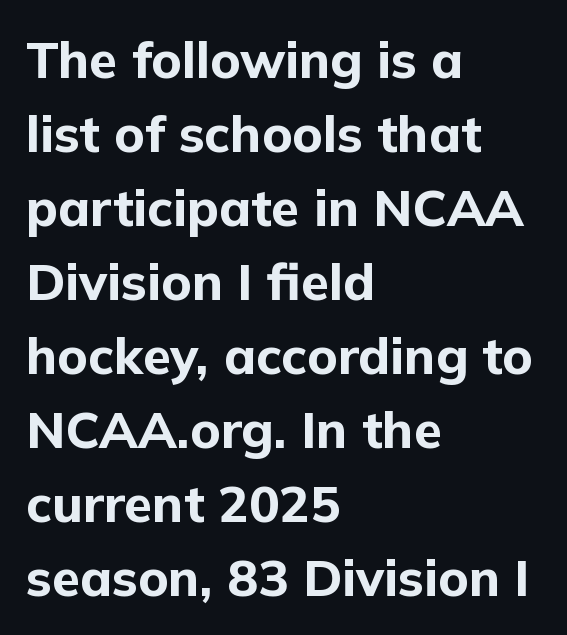
Q: Is the text bold? A: Yes.
Q: Is the text italic (slanted)? A: No, it is upright.
Q: Is the typeface a serif or a sans-serif typeface? A: Sans-serif.
Q: Is the text underlined? A: No.
Q: How is the paragraph aligned? A: Left-aligned.
Q: Is the spacing between letters normal or unusually wide? A: Normal.
Q: Is the spacing between lines tight, normal or loose? A: Normal.
Q: Width (condensed, normal, or wide)? A: Normal.
Q: Stroke contrast? A: Low.
Q: x-height? A: Medium.
Q: Monospaced? A: No.
